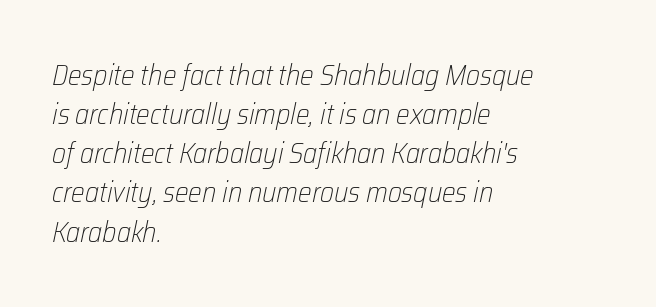
The image shows 29 px light, condensed type, italic (leaning right); set left-aligned, normal line spacing (1.35x), normal letter spacing, not underlined; low stroke contrast and a medium x-height.
